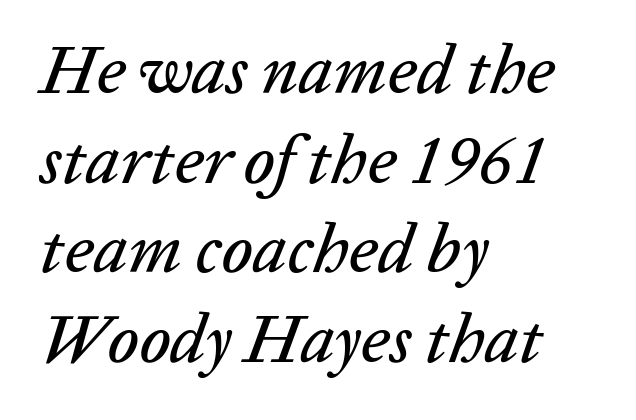
{"italic": "yes", "lean": "right", "slant_degrees": 20, "width": "normal", "stroke_contrast": "low", "x_height": "medium", "monospaced": "no", "underline": "no", "align": "left", "line_spacing": "normal", "line_spacing_ratio": 1.3, "letter_spacing": "normal", "letter_spacing_em": 0.0, "glyph_px": 69}
